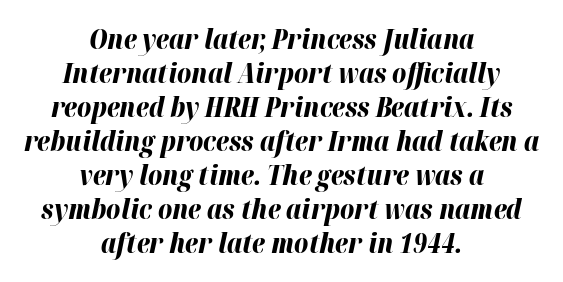
No word sits above an underline. Short and long lines alike share a common midpoint. Glyph-to-glyph distance matches everyday printed text. These lines were composed using italics.
